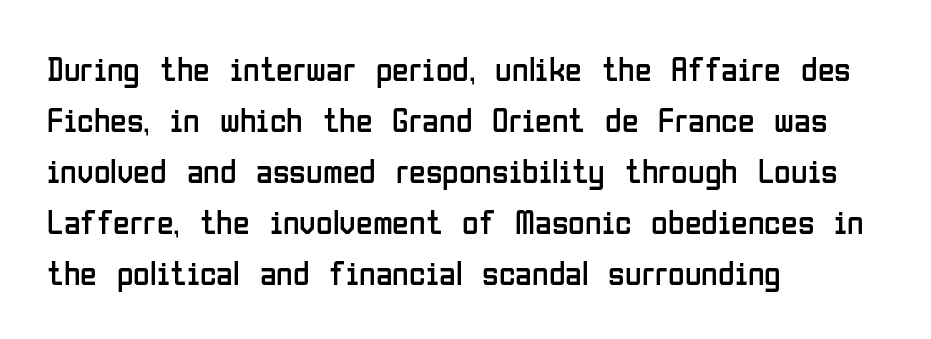
Q: Is the text bold? A: No.
Q: Is the text italic (slanted)? A: No, it is upright.
Q: Is the typeface a serif or a sans-serif typeface? A: Sans-serif.
Q: Is the text underlined? A: No.
Q: How is the paragraph aligned? A: Left-aligned.
Q: Is the spacing between letters normal or unusually wide? A: Normal.
Q: Is the spacing between lines tight, normal or loose? A: Normal.
Q: Width (condensed, normal, or wide)? A: Condensed.
Q: Stroke contrast? A: Low.
Q: x-height? A: Medium.
Q: Monospaced? A: No.
